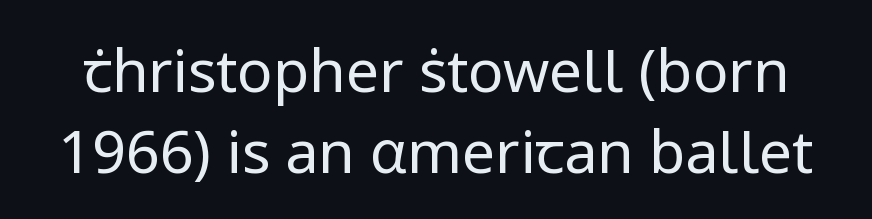
Underline: absent. Stroke mass is kept to a normal reading level or below. These lines keep a tight, regular rhythm from letter to letter. These lines are rendered in a variable-pitch font.
